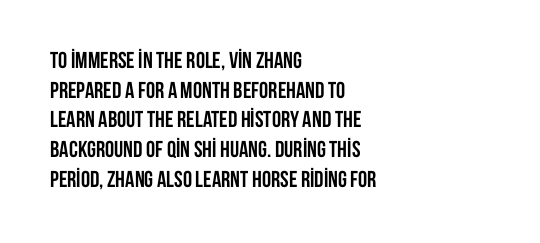
The image shows 23 px bold type, upright; set left-aligned, normal line spacing (1.29x), normal letter spacing, not underlined.
